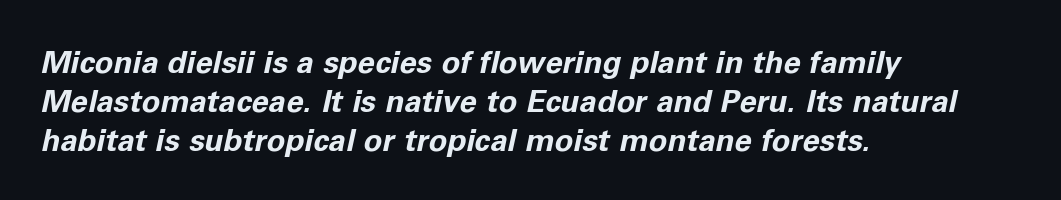
You could call the tracking neutral — neither tight nor loose. The words here are not underlined. In terms of posture, this sample is oblique. These lines sit exactly where default settings would place them. The glyphs have the mass of a bold cut.
